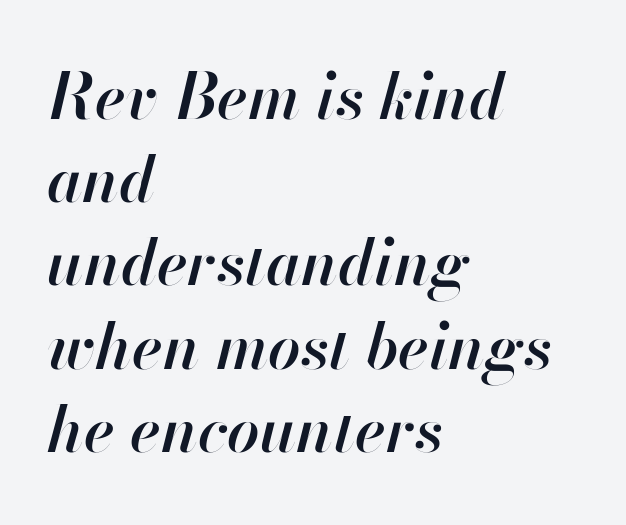
{"italic": "yes", "lean": "right", "slant_degrees": 13, "bold": "semi", "weight": "semibold", "width": "normal", "stroke_contrast": "high", "x_height": "small", "monospaced": "no", "underline": "no", "align": "left", "line_spacing": "normal", "line_spacing_ratio": 1.3, "letter_spacing": "normal", "letter_spacing_em": 0.0, "glyph_px": 64}
